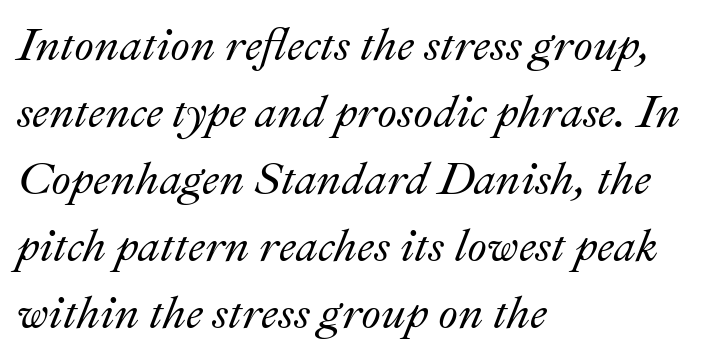
{"italic": "yes", "lean": "right", "slant_degrees": 22, "width": "normal", "stroke_contrast": "medium", "x_height": "small", "monospaced": "no", "underline": "no", "align": "left", "line_spacing": "normal", "line_spacing_ratio": 1.49, "letter_spacing": "normal", "letter_spacing_em": 0.0, "glyph_px": 45}
